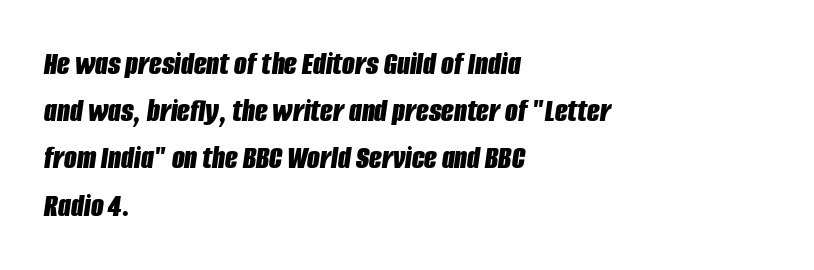
The image shows 33 px bold, condensed type, italic (leaning right); set left-aligned, normal line spacing (1.43x), normal letter spacing, not underlined; low stroke contrast and a large x-height.
